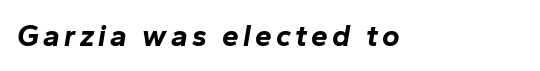
The lettering tilts uniformly, giving the passage an italic look. Clear beneath every line of the passage. Is this a fixed-width face? No — the glyphs have proportional, varying widths. On the weight axis this lands at bold, roughly 700.
